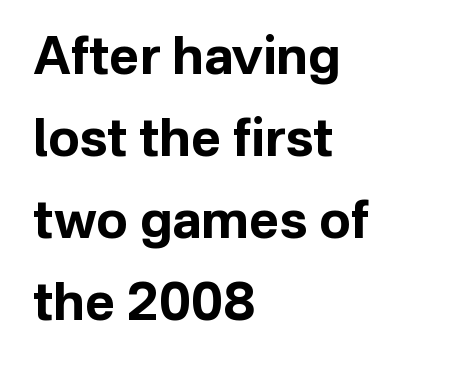
The image shows 52 px bold sans-serif type, upright; set left-aligned, normal line spacing (1.58x), normal letter spacing, not underlined; low stroke contrast and a medium x-height.
